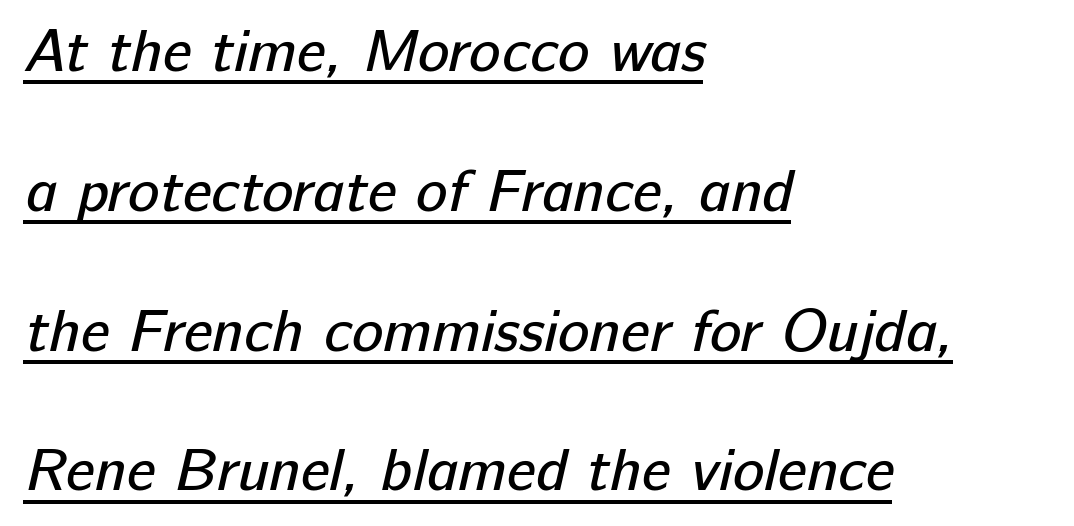
Q: Is the text bold? A: No.
Q: Is the typeface a serif or a sans-serif typeface? A: Sans-serif.
Q: Is the text underlined? A: Yes.
Q: How is the paragraph aligned? A: Left-aligned.
Q: Is the spacing between letters normal or unusually wide? A: Normal.
Q: Is the spacing between lines tight, normal or loose? A: Loose.
Q: Width (condensed, normal, or wide)? A: Normal.
Q: Stroke contrast? A: Low.
Q: x-height? A: Medium.
Q: Monospaced? A: No.
